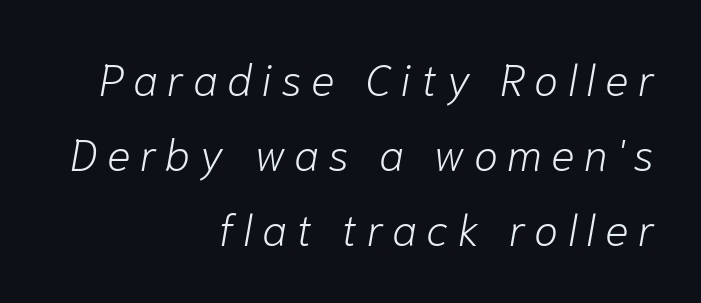
The image shows 44 px light type, italic (leaning right); set right-aligned, line spacing 1.71x, unusually wide letter spacing (+0.21 em), not underlined; low stroke contrast and a medium x-height.
